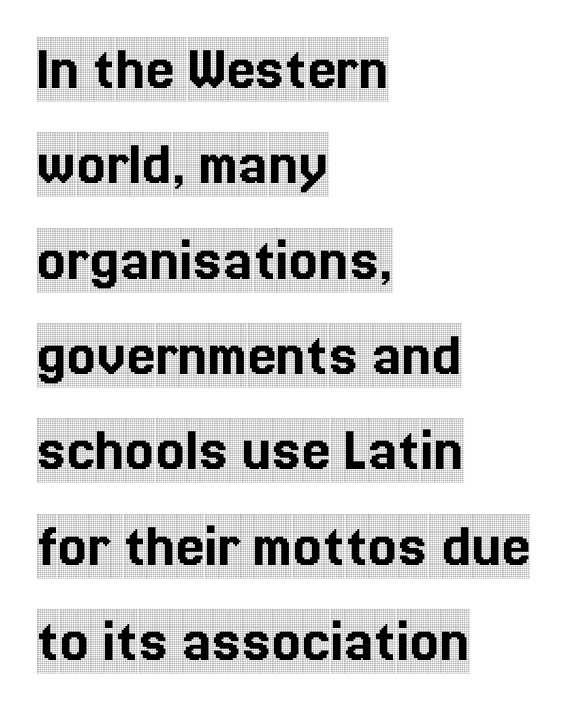
Q: Is the text italic (slanted)? A: No, it is upright.
Q: Is the typeface a serif or a sans-serif typeface? A: Serif.
Q: Is the text underlined? A: No.
Q: How is the paragraph aligned? A: Left-aligned.
Q: Is the spacing between letters normal or unusually wide? A: Normal.
Q: Is the spacing between lines tight, normal or loose? A: Normal.
Q: Width (condensed, normal, or wide)? A: Condensed.
Q: x-height? A: Large.
Q: Monospaced? A: No.
